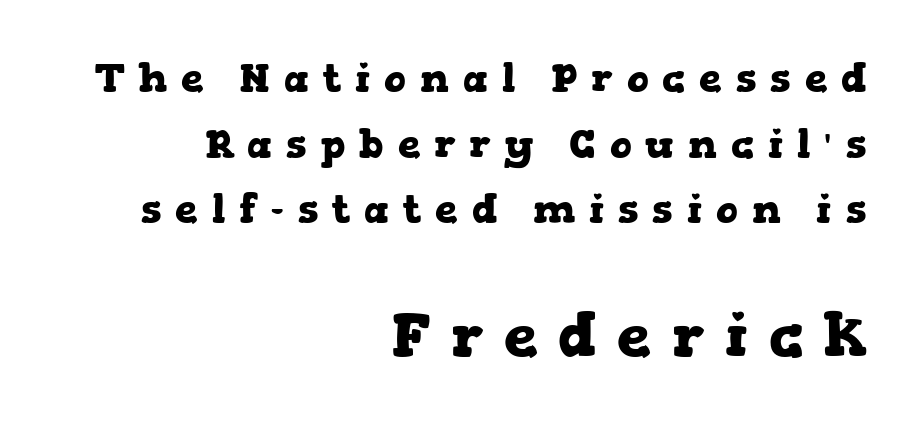
Underlining? Definitely not there. These lines carry a lot of weight — the face is fully bold. Block two is the big one; block one sits smaller above it. Casual observation: everything's shoved over to the right. Rows of type keep a routine distance in the vertical direction.
